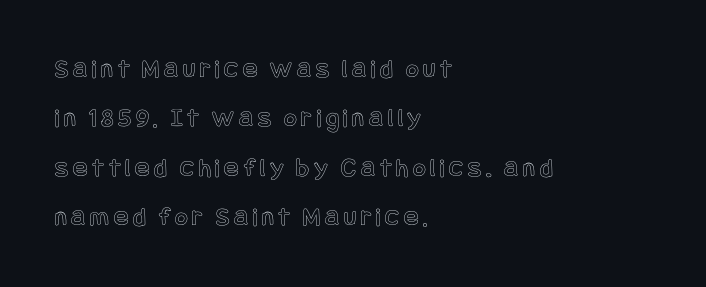
The image shows 27 px text type, upright; set left-aligned, line spacing 1.83x, not underlined.
